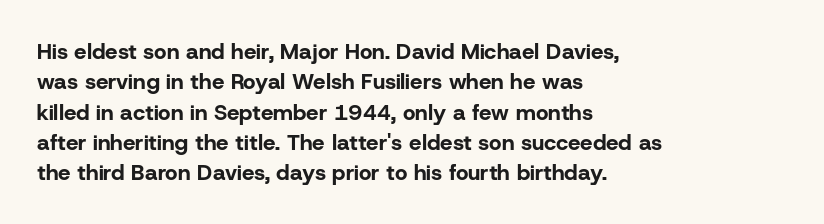
The paragraph shown leans on its left margin. The glyphs have the mass of a bold cut. How are the letters spaced? Ordinarily, with no added tracking. This sample uses an upright cut, with every glyph sitting square on the baseline.
